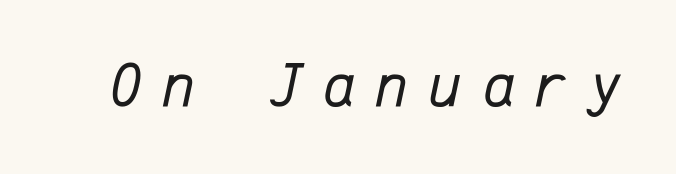
The cut favours lightness, reaching ordinary text weight at its darkest. Just letters on the line, the space beneath them empty. This is oblique type, the kind used for emphasis or titles. Monospaced: the letters line up in strict vertical columns. Does extra space separate the letters? Yes, quite a lot of it.
